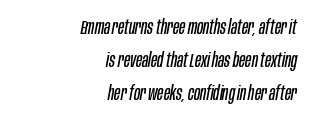
{"italic": "yes", "lean": "right", "slant_degrees": 10, "bold": "no", "underline": "no", "align": "right", "line_spacing": "normal", "line_spacing_ratio": 1.64, "letter_spacing": "normal", "letter_spacing_em": 0.0, "glyph_px": 20}
